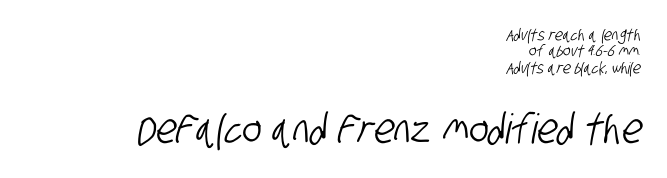
The image shows 41 px condensed sans-serif type; set right-aligned, tight line spacing (1.02x), normal letter spacing, not underlined; the second (bottom) block is 2.56x larger; low stroke contrast and a large x-height.
